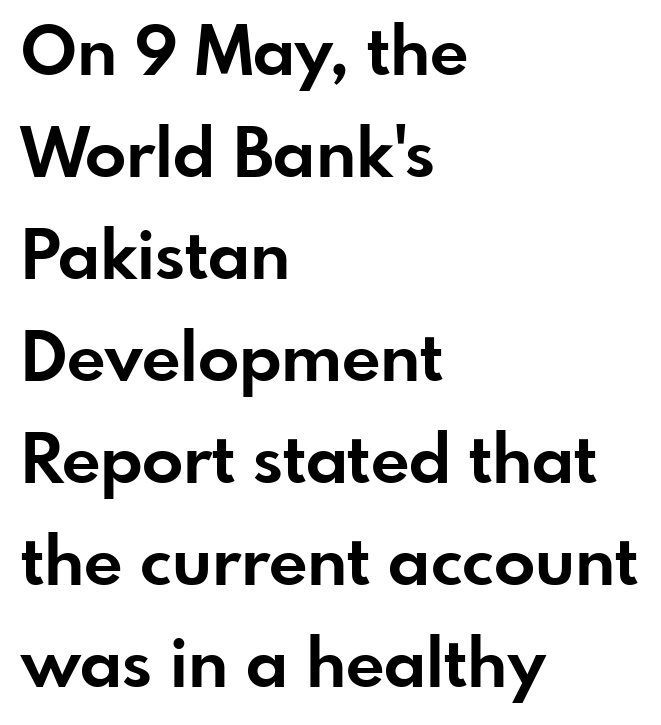
This sample uses a sans-serif face. These lines are rendered in a variable-pitch font. Any mark beneath the type? The region is blank. A roman cut, with each character standing at attention.
